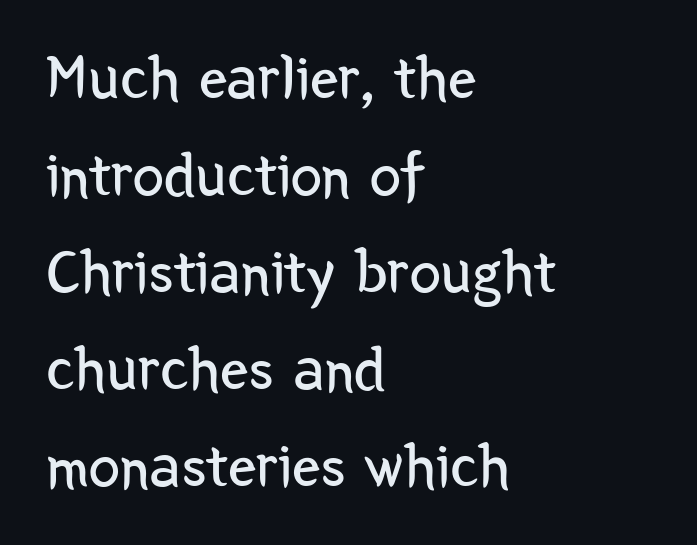
{"serif": "no", "italic": "no", "bold": "no", "weight": "regular", "width": "condensed", "stroke_contrast": "low", "x_height": "medium", "monospaced": "no", "underline": "no", "align": "left", "line_spacing": "normal", "line_spacing_ratio": 1.54, "letter_spacing": "normal", "letter_spacing_em": 0.0, "glyph_px": 63}
